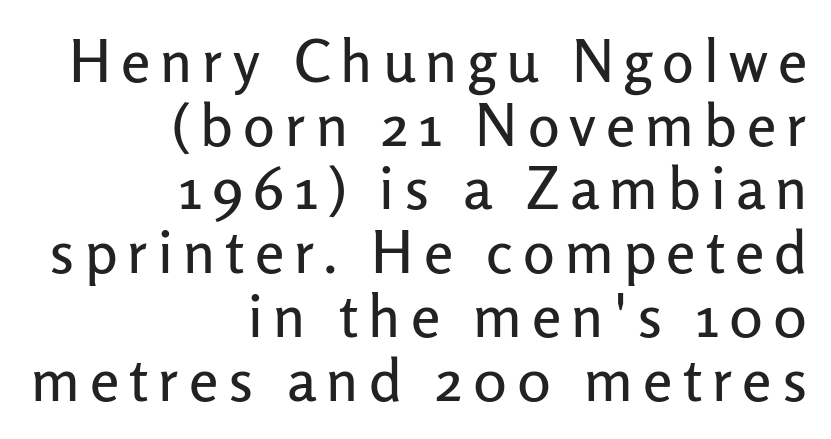
Q: Is the text italic (slanted)? A: No, it is upright.
Q: Is the typeface a serif or a sans-serif typeface? A: Sans-serif.
Q: Is the text underlined? A: No.
Q: How is the paragraph aligned? A: Right-aligned.
Q: Is the spacing between lines tight, normal or loose? A: Tight.
Q: Width (condensed, normal, or wide)? A: Normal.
Q: Stroke contrast? A: Low.
Q: x-height? A: Medium.
Q: Monospaced? A: No.
